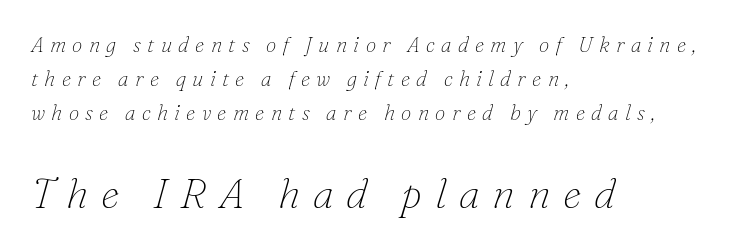
Whoever set this made the second block the dominant, larger element. Type style note: has serifs. No heavy texture on the line: the type isn't bold. Beneath every word, the page is bare. Compared with typical paragraphs, the rows here are spaced about the same.
